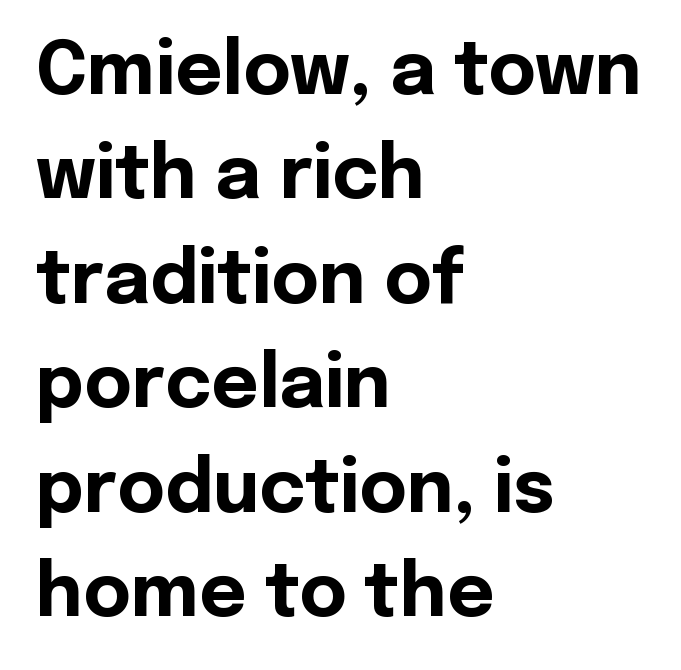
Q: Is the text bold? A: Yes.
Q: Is the text italic (slanted)? A: No, it is upright.
Q: Is the typeface a serif or a sans-serif typeface? A: Sans-serif.
Q: Is the text underlined? A: No.
Q: How is the paragraph aligned? A: Left-aligned.
Q: Is the spacing between letters normal or unusually wide? A: Normal.
Q: Is the spacing between lines tight, normal or loose? A: Normal.
Q: Width (condensed, normal, or wide)? A: Normal.
Q: x-height? A: Medium.
Q: Monospaced? A: No.
